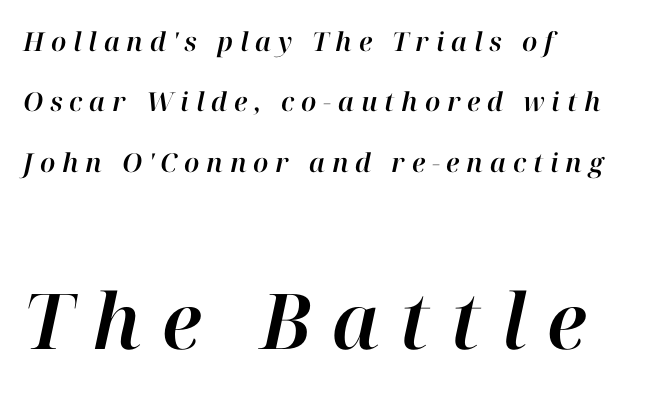
The image shows 77 px text type, italic (leaning right); set left-aligned, loose line spacing (2.32x), unusually wide letter spacing (+0.26 em), not underlined; the second (bottom) block is 2.96x larger; high stroke contrast and a medium x-height.
